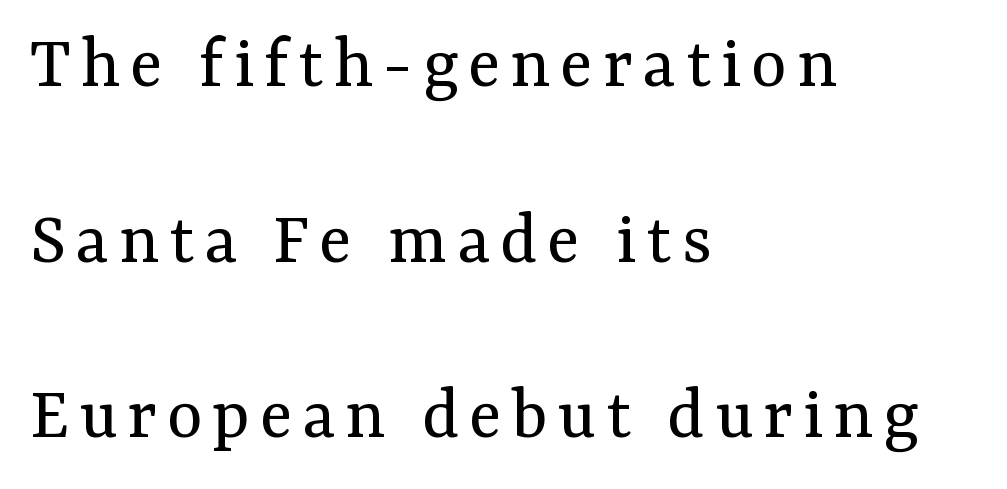
{"serif": "yes", "italic": "no", "bold": "no", "weight": "regular", "width": "normal", "stroke_contrast": "medium", "x_height": "medium", "monospaced": "no", "underline": "no", "align": "left", "line_spacing": "loose", "line_spacing_ratio": 2.31, "glyph_px": 76}
